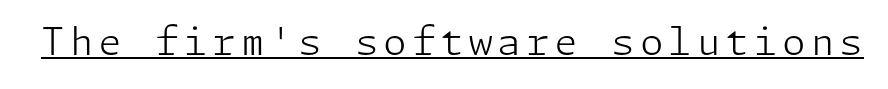
{"serif": "no", "italic": "no", "bold": "no", "weight": "light", "width": "normal", "stroke_contrast": "low", "x_height": "medium", "underline": "yes", "glyph_px": 38}
